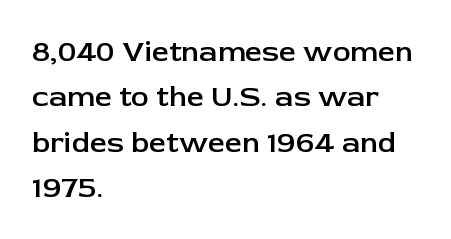
Q: Is the text bold? A: Semi-bold.
Q: Is the text italic (slanted)? A: No, it is upright.
Q: Is the typeface a serif or a sans-serif typeface? A: Sans-serif.
Q: Is the text underlined? A: No.
Q: How is the paragraph aligned? A: Left-aligned.
Q: Is the spacing between letters normal or unusually wide? A: Normal.
Q: Is the spacing between lines tight, normal or loose? A: Normal.
Q: Width (condensed, normal, or wide)? A: Normal.
Q: Stroke contrast? A: Low.
Q: x-height? A: Medium.
Q: Monospaced? A: No.
